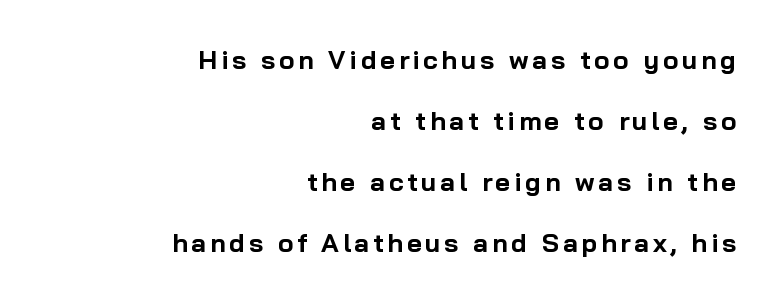
{"italic": "no", "bold": "yes", "underline": "no", "align": "right", "line_spacing": "loose", "line_spacing_ratio": 2.34, "glyph_px": 26}
